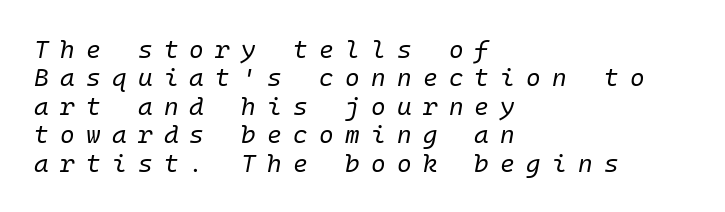
The image shows 25 px text type, italic (leaning right); set left-aligned, tight line spacing (1.14x), unusually wide letter spacing (+0.45 em), not underlined.
